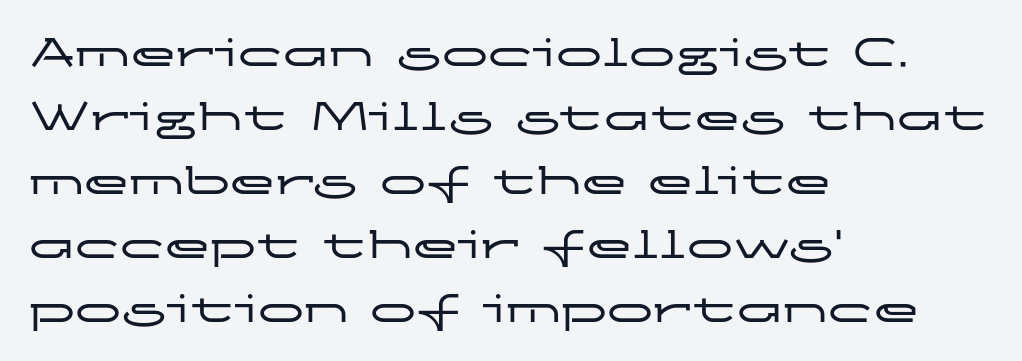
Posture: straight, roman, zero tilt. Horizontal alignment here is leftward, the default for most running prose. Nobody touched the tracking dial on this one. Normally led — the rows are evenly, conventionally spaced. The string is rendered with underlining switched off. Does the type have serifs? No, each stem ends abruptly.
